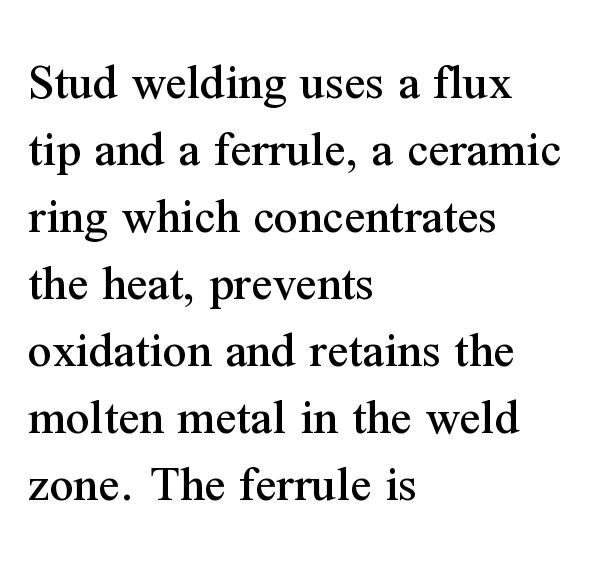
The image shows 52 px serif type, upright; set left-aligned, normal line spacing (1.29x), normal letter spacing, not underlined; medium stroke contrast and a medium x-height.
